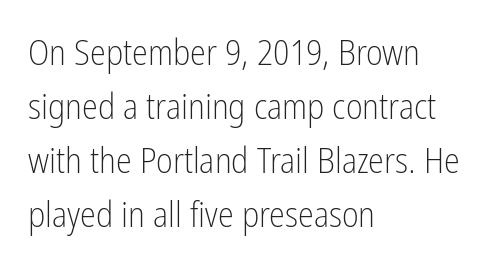
Q: Is the text bold? A: No.
Q: Is the text italic (slanted)? A: No, it is upright.
Q: Is the typeface a serif or a sans-serif typeface? A: Sans-serif.
Q: Is the text underlined? A: No.
Q: How is the paragraph aligned? A: Left-aligned.
Q: Is the spacing between letters normal or unusually wide? A: Normal.
Q: Is the spacing between lines tight, normal or loose? A: Normal.
Q: Width (condensed, normal, or wide)? A: Condensed.
Q: Stroke contrast? A: Low.
Q: x-height? A: Medium.
Q: Monospaced? A: No.
